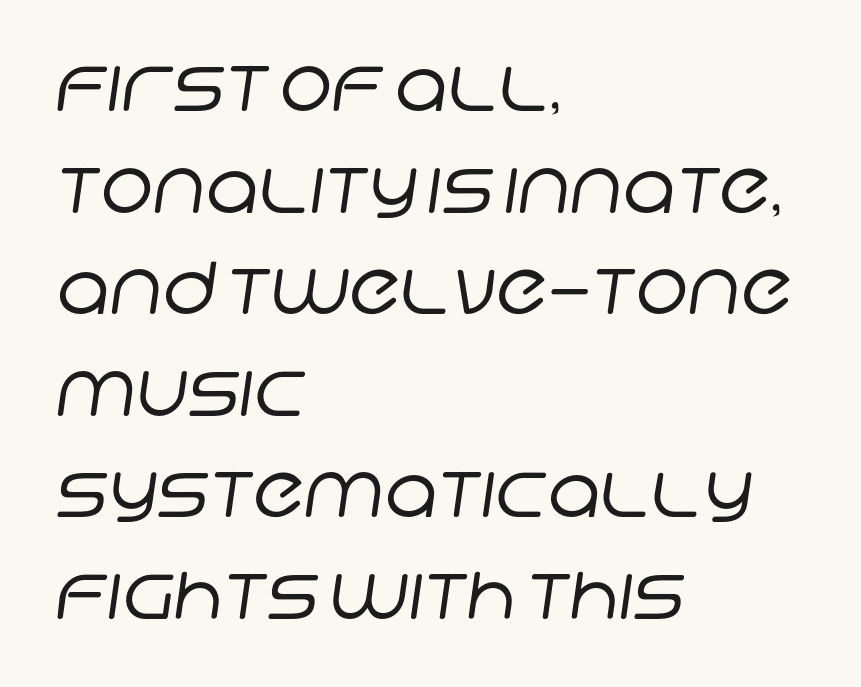
{"serif": "no", "bold": "no", "weight": "regular", "width": "normal", "stroke_contrast": "low", "x_height": "large", "monospaced": "no", "underline": "no", "align": "left", "line_spacing": "normal", "line_spacing_ratio": 1.41, "letter_spacing": "normal", "letter_spacing_em": 0.0, "glyph_px": 72}
